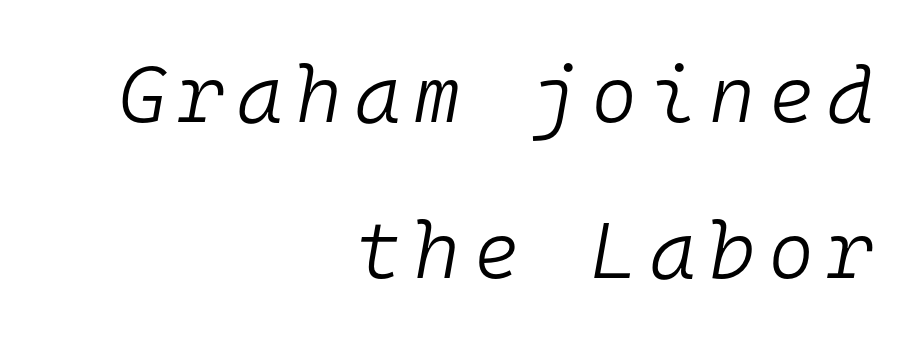
The image shows 79 px light type, italic (leaning right), monospaced; set right-aligned, loose line spacing (1.97x), not underlined; low stroke contrast and a medium x-height.
